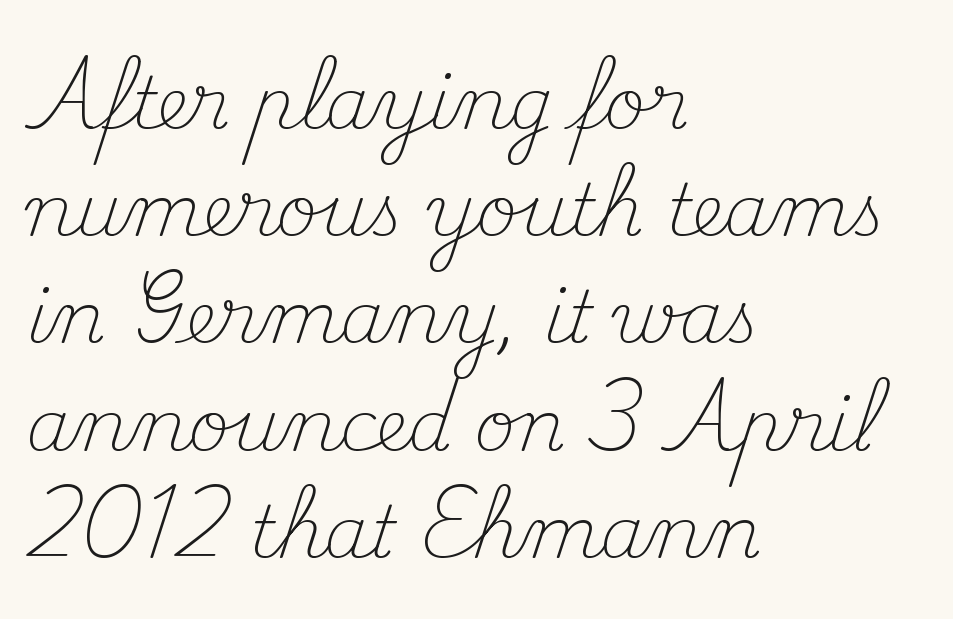
{"serif": "yes", "bold": "no", "weight": "light", "width": "normal", "stroke_contrast": "medium", "x_height": "small", "monospaced": "no", "underline": "no", "align": "left", "line_spacing": "normal", "line_spacing_ratio": 1.51, "letter_spacing": "normal", "letter_spacing_em": 0.0, "glyph_px": 71}
